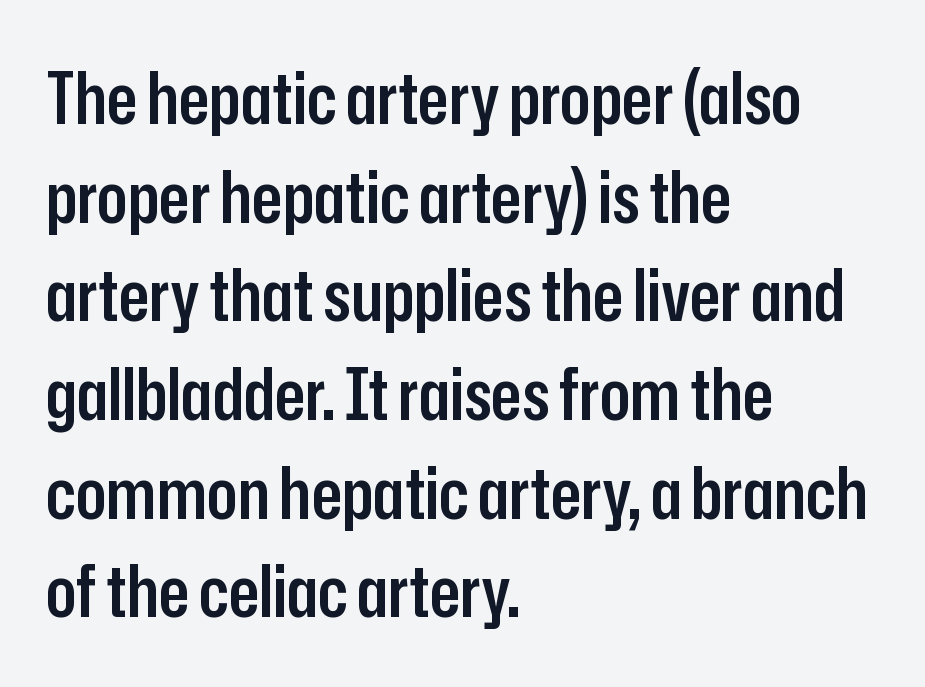
The image shows 71 px semibold, condensed sans-serif type, upright; set left-aligned, normal line spacing (1.39x), normal letter spacing, not underlined; low stroke contrast and a medium x-height.
